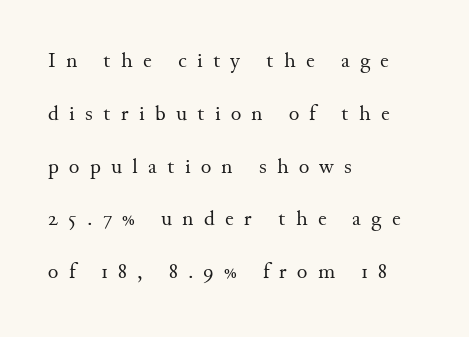
{"italic": "no", "bold": "no", "underline": "no", "align": "left", "line_spacing": "loose", "line_spacing_ratio": 2.4, "letter_spacing": "wide", "letter_spacing_em": 0.47, "glyph_px": 22}
